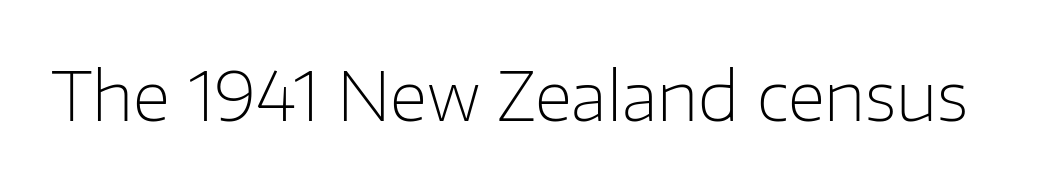
The font is comparable to plain body text, perhaps lighter. Underline: absent. A sans-serif font was chosen for this passage. This is the regular roman posture of the typeface.
